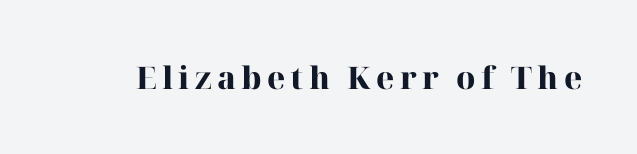
Q: Is the text bold? A: Yes.
Q: Is the text italic (slanted)? A: No, it is upright.
Q: Is the typeface a serif or a sans-serif typeface? A: Serif.
Q: Is the text underlined? A: No.
Q: Width (condensed, normal, or wide)? A: Normal.
Q: Stroke contrast? A: High.
Q: x-height? A: Medium.
Q: Monospaced? A: No.
